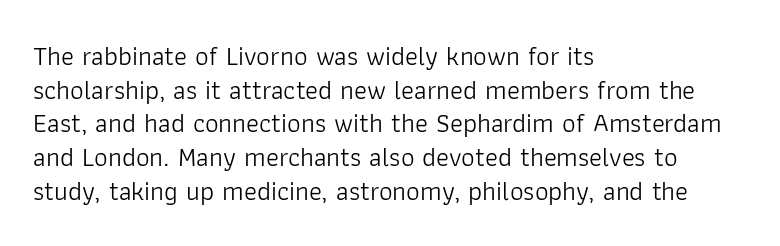
Q: Is the text bold? A: No.
Q: Is the text italic (slanted)? A: No, it is upright.
Q: Is the text underlined? A: No.
Q: How is the paragraph aligned? A: Left-aligned.
Q: Is the spacing between letters normal or unusually wide? A: Normal.
Q: Is the spacing between lines tight, normal or loose? A: Normal.
